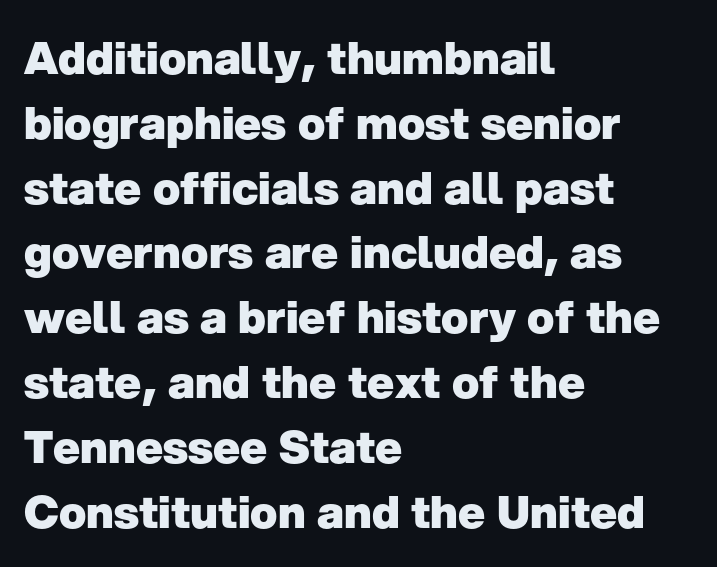
The image shows 45 px heavy sans-serif type, upright; set left-aligned, normal line spacing (1.44x), normal letter spacing, not underlined; low stroke contrast and a medium x-height.
